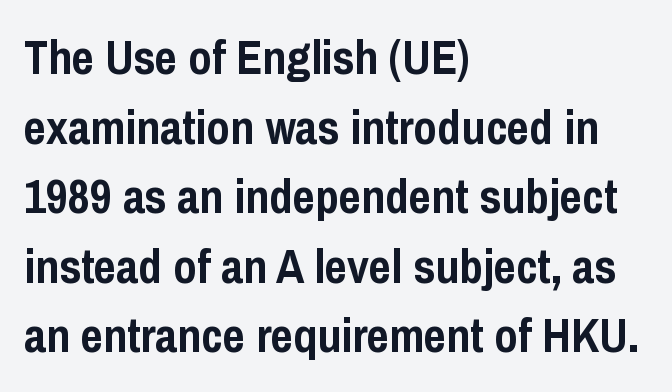
{"serif": "no", "italic": "no", "bold": "yes", "weight": "semibold", "width": "condensed", "stroke_contrast": "low", "x_height": "medium", "monospaced": "no", "underline": "no", "align": "left", "line_spacing": "normal", "line_spacing_ratio": 1.45, "letter_spacing": "normal", "letter_spacing_em": 0.0, "glyph_px": 48}
